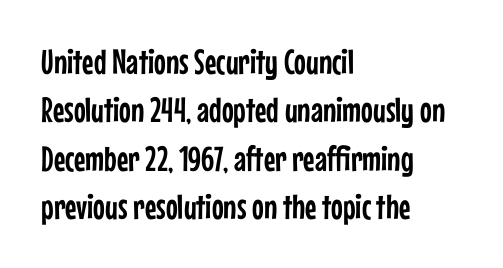
Descenders are the only things crossing below the line. The passage shown stacks its lines at a standard gap. These lines are composed in type without serifs. Line beginnings align vertically; line endings do not. Every stem runs plumb, perpendicular to the baseline.
